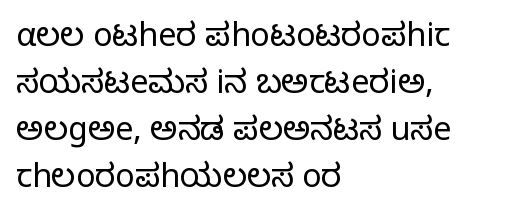
Vertical strokes here are truly vertical. Students, note that the glyphs here touch the page at normal intervals. The rendering uses natural spacing where letterforms have individual widths. Quick note: underline off. Letterform terminals end flat and unadorned throughout the passage.
